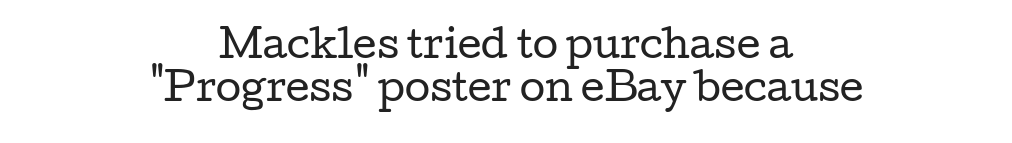
{"serif": "yes", "italic": "no", "bold": "no", "weight": "regular", "width": "wide", "stroke_contrast": "low", "x_height": "medium", "monospaced": "no", "underline": "no", "align": "center", "line_spacing_ratio": 1.16, "letter_spacing": "normal", "letter_spacing_em": 0.0, "glyph_px": 37}
